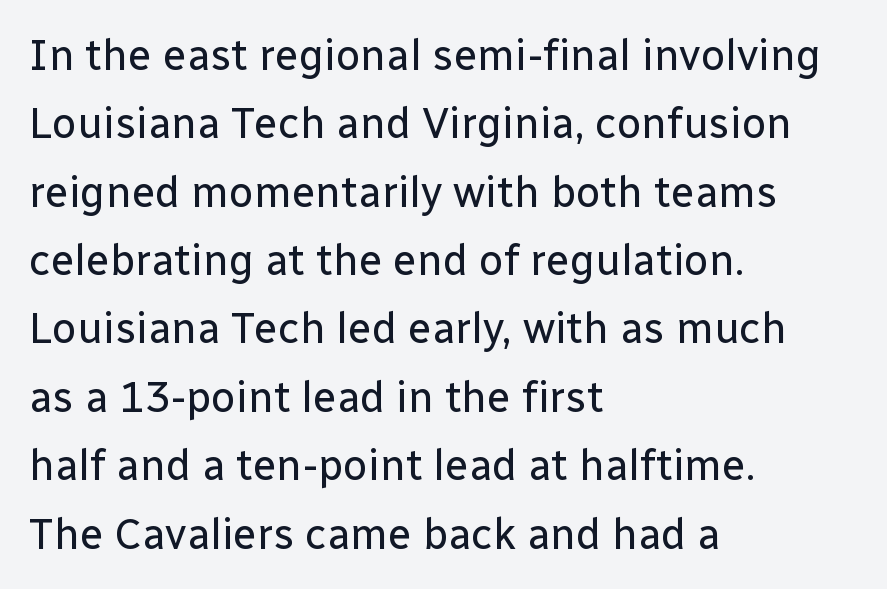
The image shows 43 px regular-weight sans-serif type, upright; set left-aligned, normal line spacing (1.59x), normal letter spacing, not underlined; low stroke contrast and a medium x-height.
